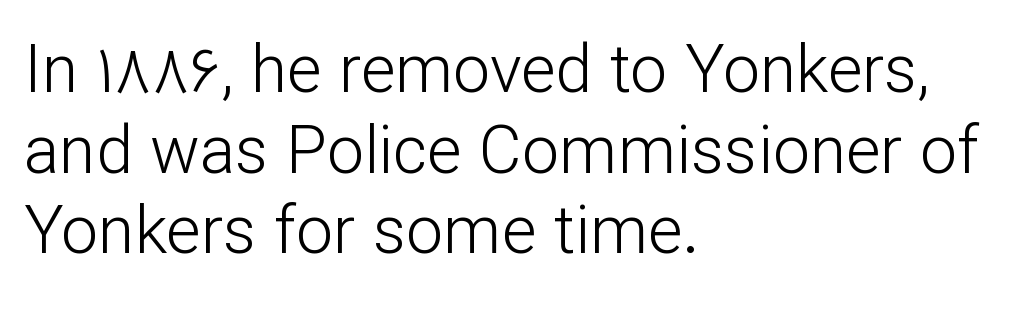
{"serif": "no", "italic": "no", "bold": "no", "weight": "light", "width": "normal", "stroke_contrast": "low", "x_height": "medium", "monospaced": "no", "underline": "no", "align": "left", "line_spacing_ratio": 1.22, "letter_spacing": "normal", "letter_spacing_em": 0.0, "glyph_px": 66}
